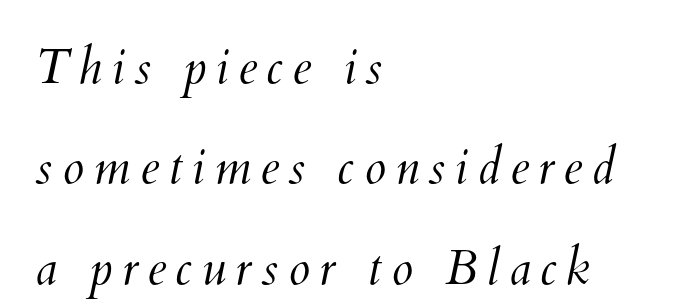
Quick note: underline off. Is this a heavy cut? Hardly; it is regular or lighter. A great deal of white space separates one row of letters from the next. Character widths vary here, with narrow letters taking less room than wide ones. If you drew a ruler down the left edge, every line would touch it.
